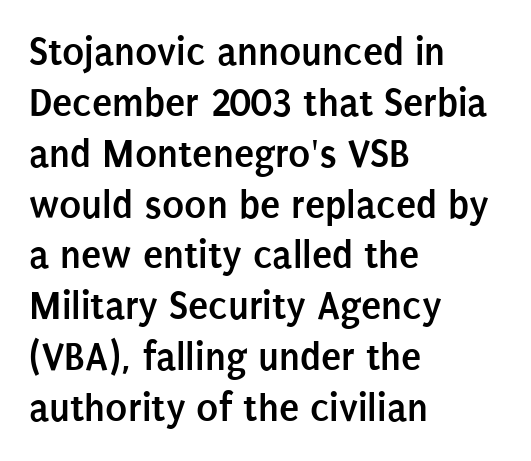
{"serif": "no", "italic": "no", "bold": "yes", "weight": "semibold", "width": "condensed", "stroke_contrast": "low", "x_height": "large", "monospaced": "no", "underline": "no", "align": "left", "line_spacing_ratio": 1.24, "letter_spacing": "normal", "letter_spacing_em": 0.0, "glyph_px": 41}
